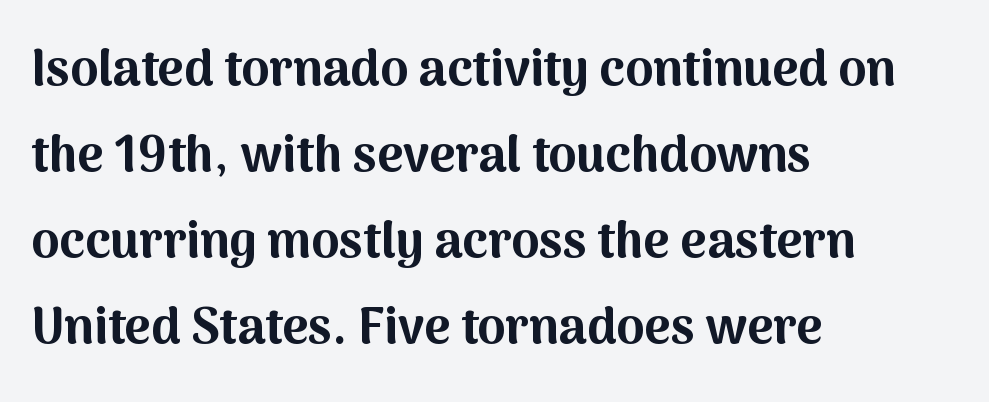
{"serif": "no", "italic": "no", "bold": "yes", "weight": "bold", "width": "normal", "stroke_contrast": "medium", "x_height": "medium", "monospaced": "no", "underline": "no", "align": "left", "line_spacing_ratio": 1.72, "letter_spacing": "normal", "letter_spacing_em": 0.0, "glyph_px": 50}
